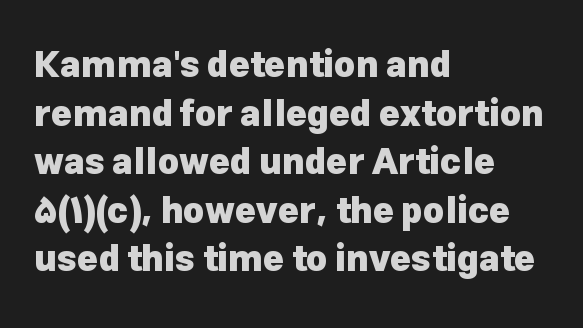
{"serif": "no", "italic": "no", "bold": "yes", "weight": "heavy", "width": "normal", "stroke_contrast": "low", "x_height": "medium", "monospaced": "no", "underline": "no", "align": "left", "line_spacing": "normal", "line_spacing_ratio": 1.35, "letter_spacing": "normal", "letter_spacing_em": 0.0, "glyph_px": 36}
